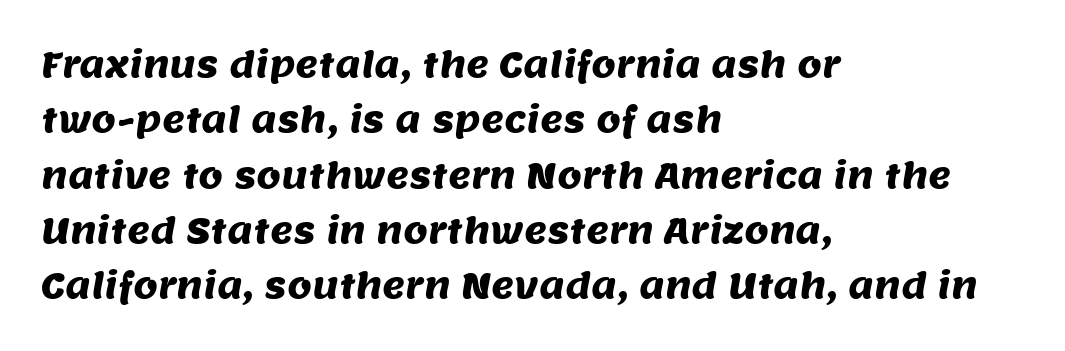
Q: Is the typeface a serif or a sans-serif typeface? A: Sans-serif.
Q: Is the text underlined? A: No.
Q: How is the paragraph aligned? A: Left-aligned.
Q: Is the spacing between letters normal or unusually wide? A: Normal.
Q: Is the spacing between lines tight, normal or loose? A: Normal.
Q: Width (condensed, normal, or wide)? A: Normal.
Q: Stroke contrast? A: Medium.
Q: x-height? A: Large.
Q: Monospaced? A: No.
